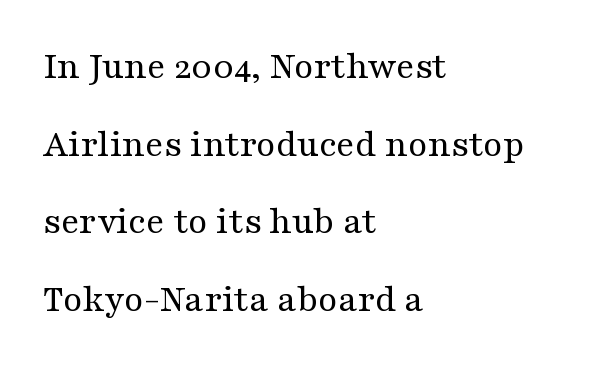
{"serif": "yes", "italic": "no", "bold": "no", "weight": "regular", "width": "wide", "stroke_contrast": "medium", "x_height": "medium", "monospaced": "no", "underline": "no", "align": "left", "line_spacing": "loose", "line_spacing_ratio": 1.99, "letter_spacing": "normal", "letter_spacing_em": 0.0, "glyph_px": 39}
